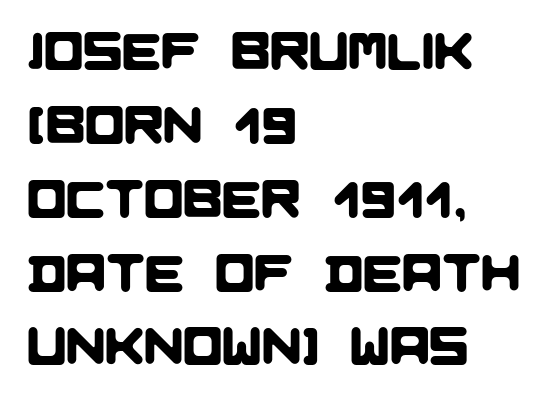
Font category for this specimen: sans-serif. If you measured baseline to baseline, you'd find a middling distance. The space beneath each line is pristine and unruled. How are the letters spaced? Ordinarily, with no added tracking. Leftover space on each line is placed entirely after the last word.
